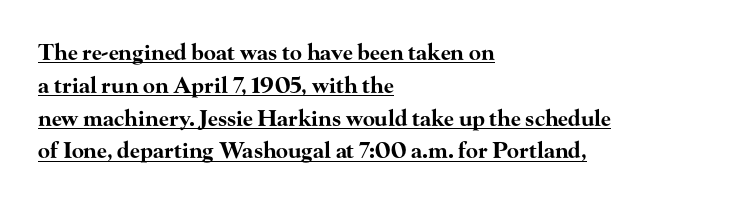
{"italic": "no", "bold": "yes", "underline": "yes", "align": "left", "line_spacing": "normal", "line_spacing_ratio": 1.49, "letter_spacing": "normal", "letter_spacing_em": 0.0, "glyph_px": 22}
